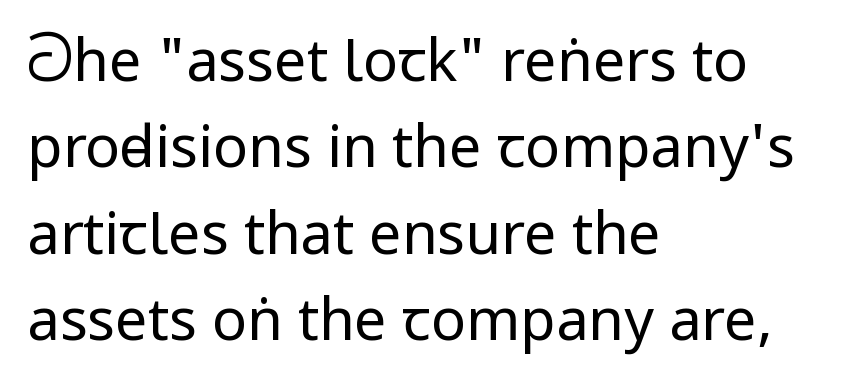
The image shows 58 px regular-weight, condensed sans-serif type, upright; set left-aligned, normal line spacing (1.49x), normal letter spacing, not underlined; low stroke contrast and a large x-height.
